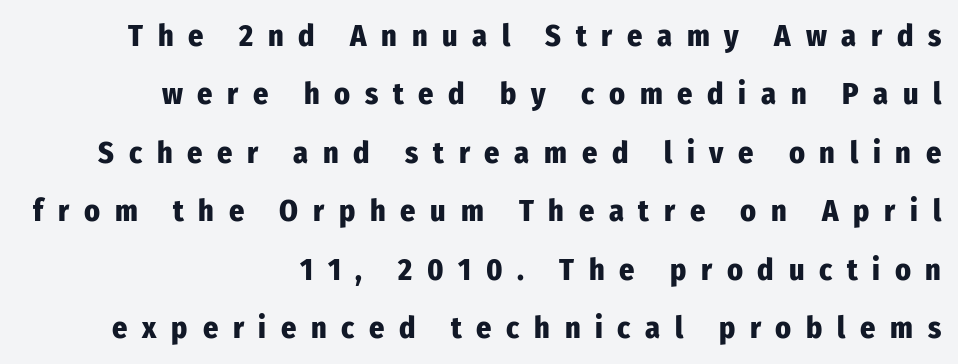
The area under the type is left untouched. Reading down the column, the eye jumps a long way to each next line. Short and long lines alike share a common ending point at right. Caption: expanded tracking, letters set apart. Does the lettering tilt? It doesn't — this is upright. Observe the absence of serifs on each vertical stroke in this sample.
